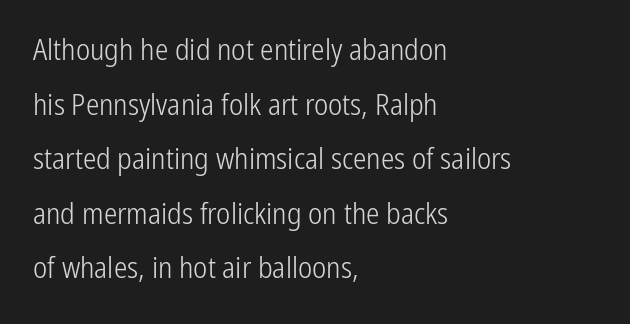
Clear beneath every line of the passage. The letters sit at their default tracking, neither squeezed nor spread. Each letter keeps its own natural width here, so spacing adapts to shape. The lines in this sample share a left origin and differ only in where they stop.
